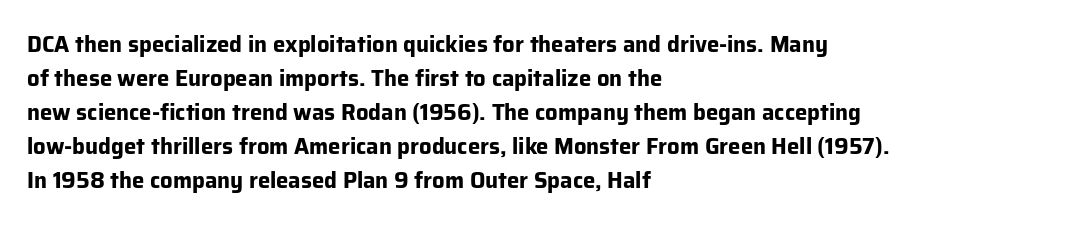
Underline: absent. Default kerning and tracking; the words read as compact shapes. Successive baselines arrive at the customary interval. You can tell it's not italic because the verticals are truly vertical. One-word summary of the alignment: left. These lines carry a lot of weight — the face is fully bold.
